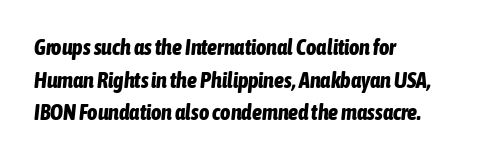
Weight check: bold — yes, fully. Honestly, there is no underline to notice here at all. Tall strokes in this sample are angled rather than plumb. Caption: multi-line text, flush left, ragged right. Compared with typical body copy, the letter spacing here is the same.
